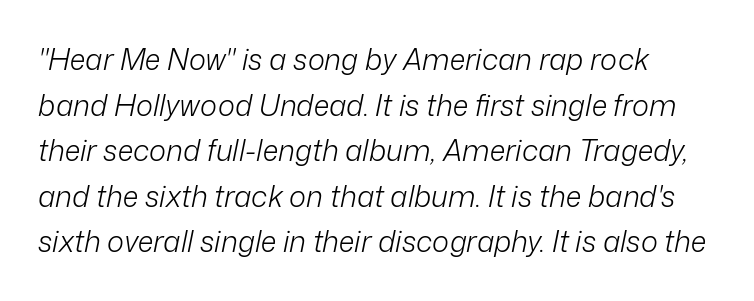
In terms of letterspacing, this is plain default setting. The baseline area is clear. Weight: not bold — regular or lighter. It's the slanting kind of type.
